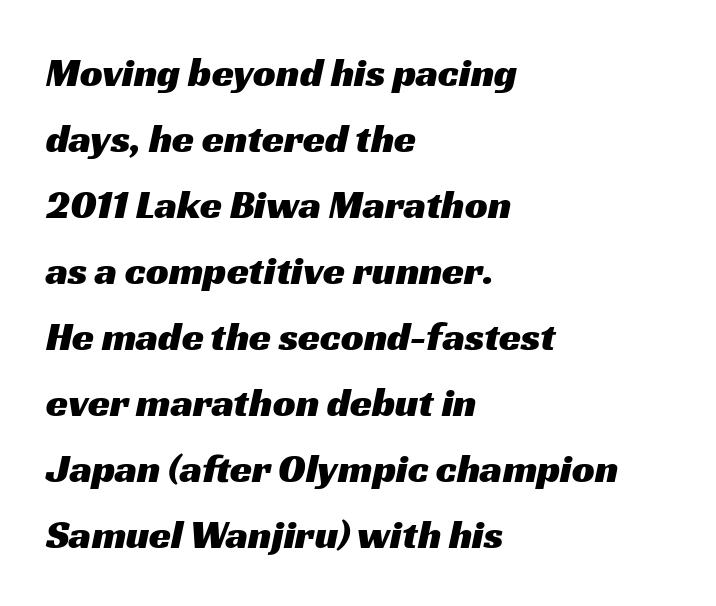
Vertical spacing — default. The setting favours the left margin, as ordinary paragraphs usually do. Each letter's strokes conclude bluntly, with no projecting serifs. A typesetter would call this zero additional tracking. The passage shown is not underscored anywhere.
